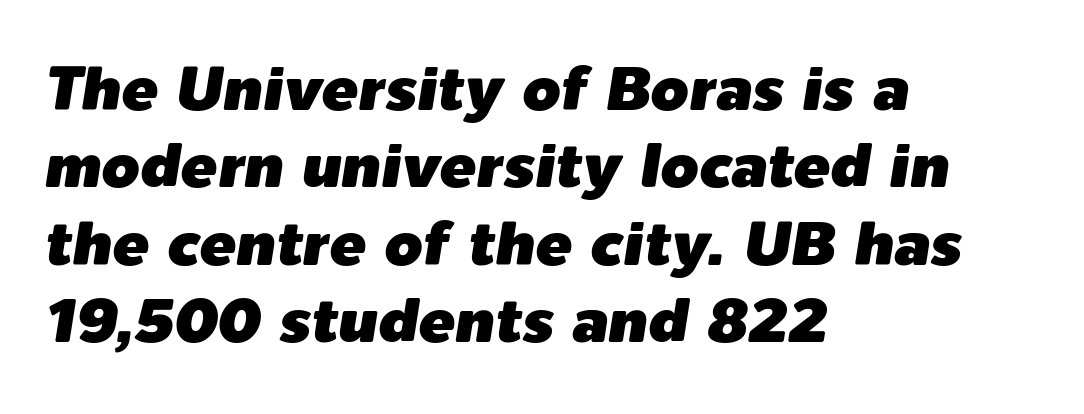
{"italic": "yes", "lean": "right", "slant_degrees": 9, "width": "normal", "stroke_contrast": "low", "x_height": "medium", "monospaced": "no", "underline": "no", "align": "left", "line_spacing": "normal", "line_spacing_ratio": 1.27, "letter_spacing": "normal", "letter_spacing_em": 0.0, "glyph_px": 61}
